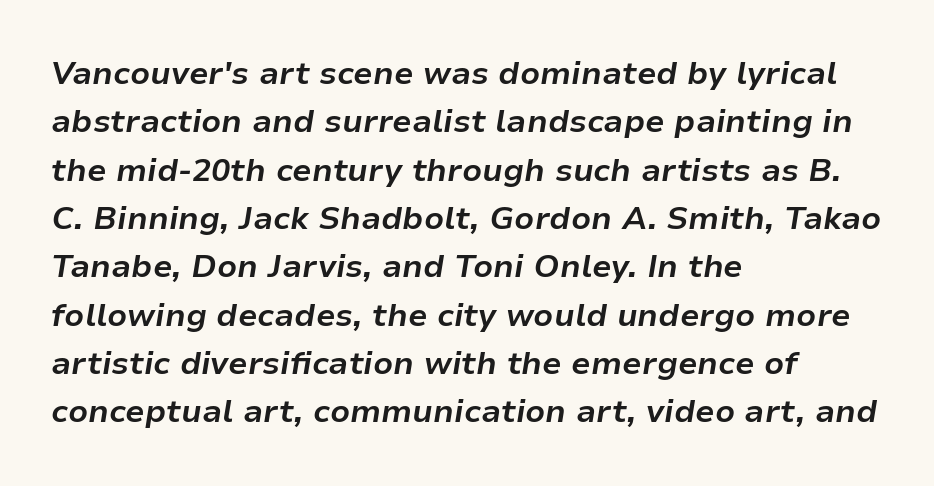
{"italic": "yes", "lean": "right", "slant_degrees": 9, "bold": "yes", "weight": "bold", "width": "normal", "stroke_contrast": "low", "x_height": "medium", "monospaced": "no", "underline": "no", "align": "left", "line_spacing": "normal", "line_spacing_ratio": 1.51, "letter_spacing": "normal", "letter_spacing_em": 0.0, "glyph_px": 32}
